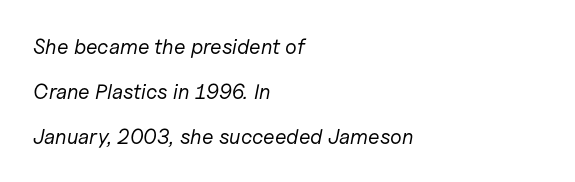
{"italic": "yes", "lean": "right", "slant_degrees": 11, "bold": "no", "underline": "no", "align": "left", "line_spacing": "loose", "line_spacing_ratio": 2.14, "letter_spacing": "normal", "letter_spacing_em": 0.0, "glyph_px": 21}
